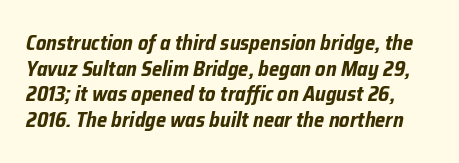
The specimen reads as italic at a glance. Students, this is bold: see how much ink each stroke carries. Standard letterfit; no display-style spreading of the glyphs. The space beneath each line is pristine and unruled.
